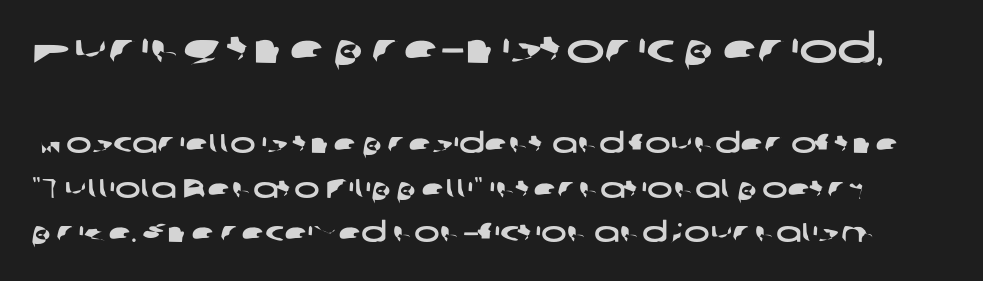
{"serif": "no", "width": "wide", "stroke_contrast": "low", "x_height": "medium", "monospaced": "no", "underline": "no", "line_spacing": "normal", "line_spacing_ratio": 1.66, "letter_spacing": "normal", "letter_spacing_em": 0.0, "larger_block": "first", "size_ratio": 1.52, "glyph_px": 41}
